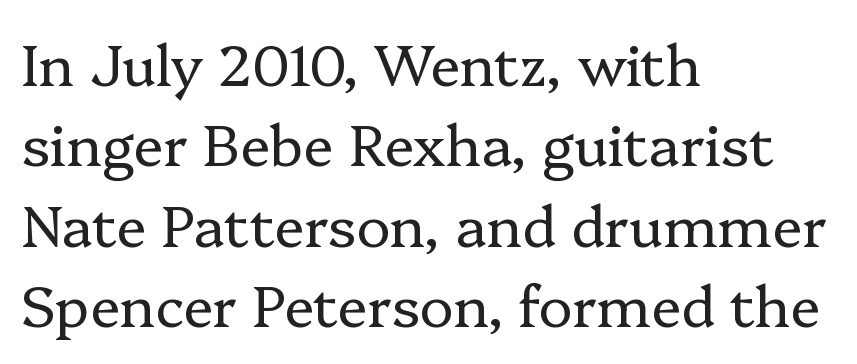
{"serif": "yes", "italic": "no", "bold": "no", "weight": "regular", "width": "normal", "stroke_contrast": "low", "x_height": "medium", "monospaced": "no", "underline": "no", "align": "left", "line_spacing": "normal", "line_spacing_ratio": 1.41, "letter_spacing": "normal", "letter_spacing_em": 0.0, "glyph_px": 57}
